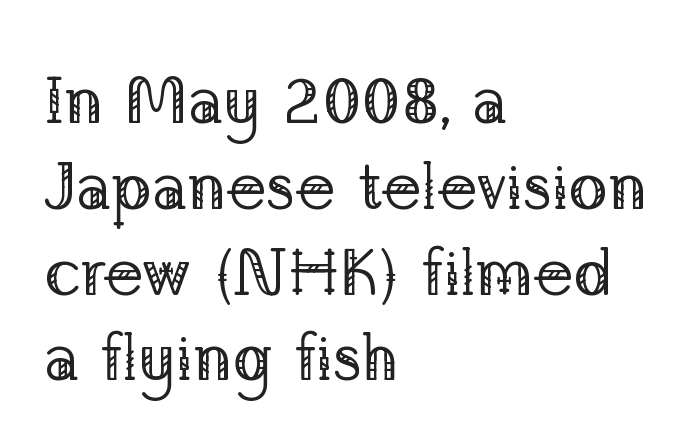
The image shows 66 px regular-weight serif type, upright; set left-aligned, normal line spacing (1.3x), normal letter spacing, not underlined; low stroke contrast and a medium x-height.
